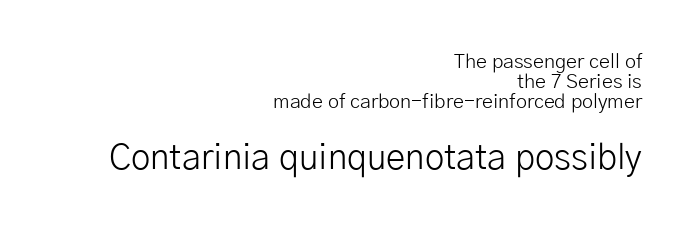
Q: Is the text bold? A: No.
Q: Is the text italic (slanted)? A: No, it is upright.
Q: Is the typeface a serif or a sans-serif typeface? A: Sans-serif.
Q: Is the text underlined? A: No.
Q: How is the paragraph aligned? A: Right-aligned.
Q: Is the spacing between letters normal or unusually wide? A: Normal.
Q: Is the spacing between lines tight, normal or loose? A: Tight.
Q: Which block of text is set in a larger size, the first (top) or the second (bottom)? A: The second (bottom) one.
Q: Width (condensed, normal, or wide)? A: Normal.
Q: Stroke contrast? A: Low.
Q: x-height? A: Medium.
Q: Monospaced? A: No.
